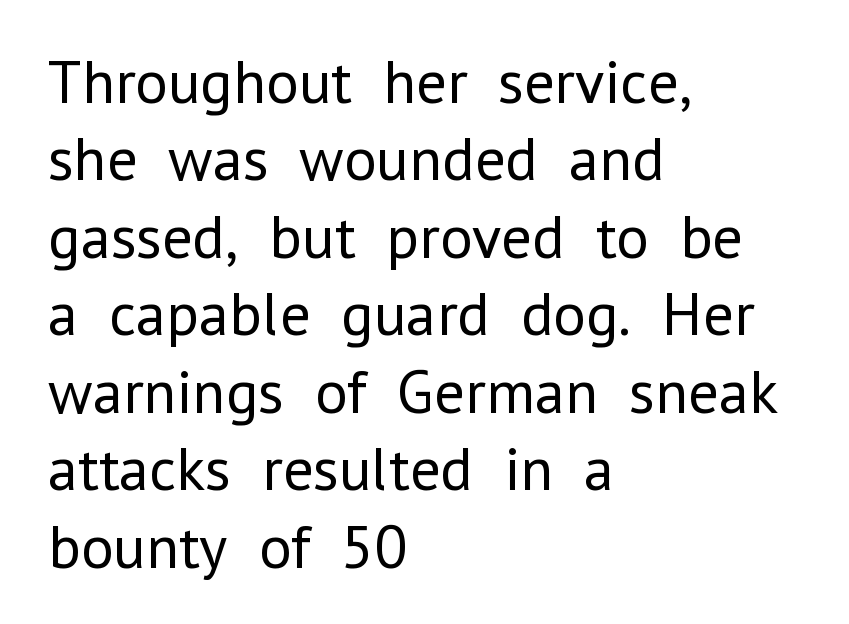
{"serif": "no", "italic": "no", "bold": "no", "weight": "regular", "width": "normal", "stroke_contrast": "low", "x_height": "medium", "monospaced": "no", "underline": "no", "align": "left", "line_spacing": "normal", "line_spacing_ratio": 1.25, "letter_spacing": "normal", "letter_spacing_em": 0.0, "glyph_px": 62}
